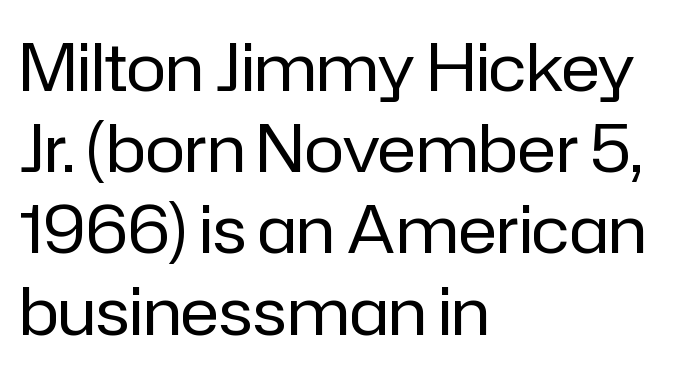
Varying glyph widths throughout — classic text-font behaviour. Descender tails drop into unmarked territory. Letter spacing: default. Ordinary non-slanted type is in use. The face looks like a standard text weight, possibly lighter.
